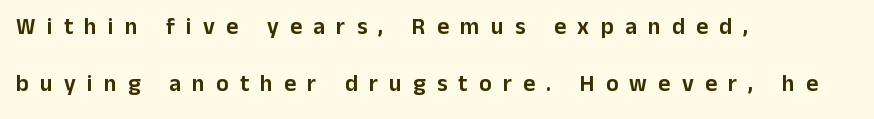
Each word looks stretched out because of the extra space between its letters. The font's upright variant was chosen for this text. One-word summary of the alignment: left. Just letters on the line, the space beneath them empty. Widely set lines give the paragraph a tall, airy silhouette.
